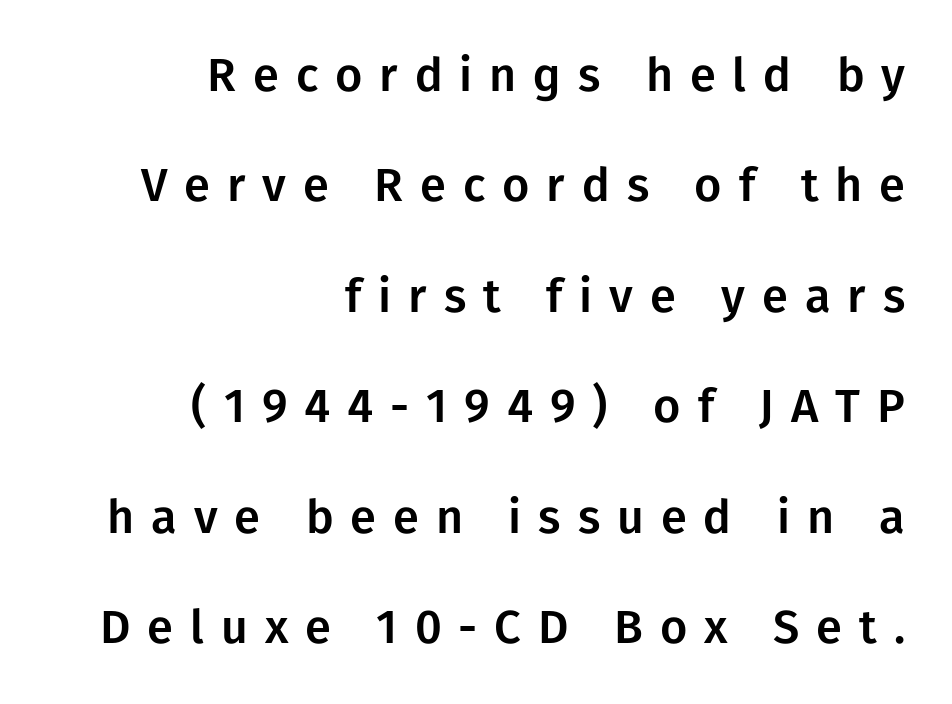
{"serif": "no", "italic": "no", "width": "normal", "stroke_contrast": "low", "x_height": "medium", "monospaced": "no", "underline": "no", "align": "right", "line_spacing": "loose", "line_spacing_ratio": 2.35, "letter_spacing": "wide", "letter_spacing_em": 0.36, "glyph_px": 47}
